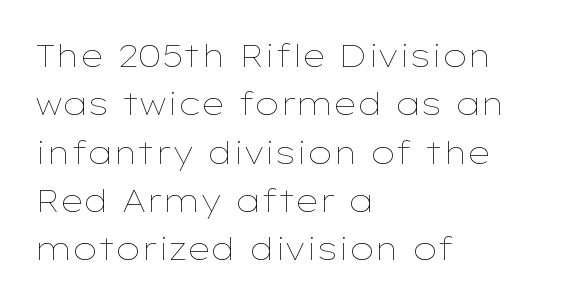
The image shows 32 px thin, wide type, upright; set left-aligned, normal line spacing (1.51x), normal letter spacing, not underlined; low stroke contrast and a medium x-height.
